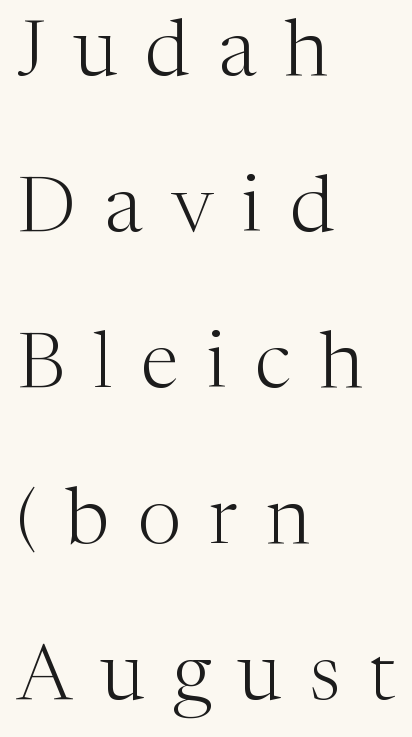
The image shows 78 px light serif type, upright; set left-aligned, loose line spacing (2.0x), unusually wide letter spacing (+0.37 em), not underlined; medium stroke contrast and a medium x-height.
